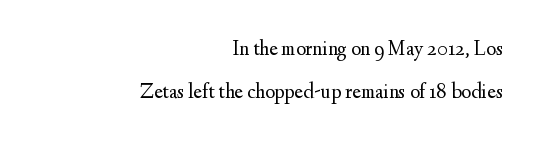
Stroke mass is kept to a normal reading level or below. Right-aligned paragraph, ragged on the left. Words appear dense and cohesive because spacing is normal. A roman cut, with each character standing at attention.
